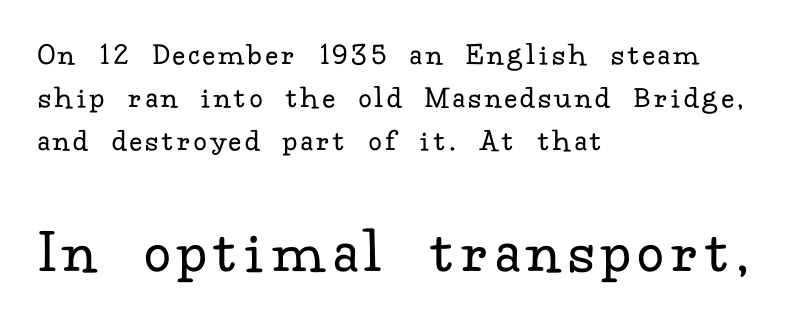
Caption: face not bold, strokes unweighted. The rag falls on the right side of this text block. No word sits above an underline. This sample uses a serif face. The rendering uses natural spacing where letterforms have individual widths. You can tell it's not italic because the verticals are truly vertical.
